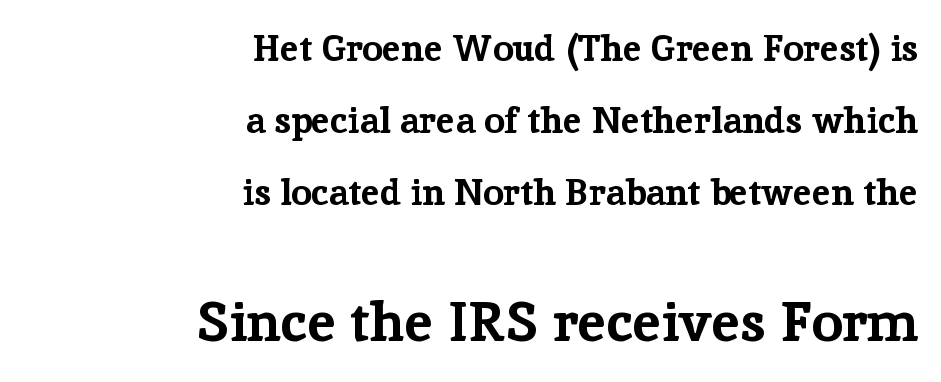
Q: Is the text bold? A: Yes.
Q: Is the text italic (slanted)? A: No, it is upright.
Q: Is the typeface a serif or a sans-serif typeface? A: Serif.
Q: Is the text underlined? A: No.
Q: How is the paragraph aligned? A: Right-aligned.
Q: Is the spacing between letters normal or unusually wide? A: Normal.
Q: Is the spacing between lines tight, normal or loose? A: Loose.
Q: Which block of text is set in a larger size, the first (top) or the second (bottom)? A: The second (bottom) one.
Q: Width (condensed, normal, or wide)? A: Normal.
Q: Stroke contrast? A: Low.
Q: x-height? A: Medium.
Q: Monospaced? A: No.
